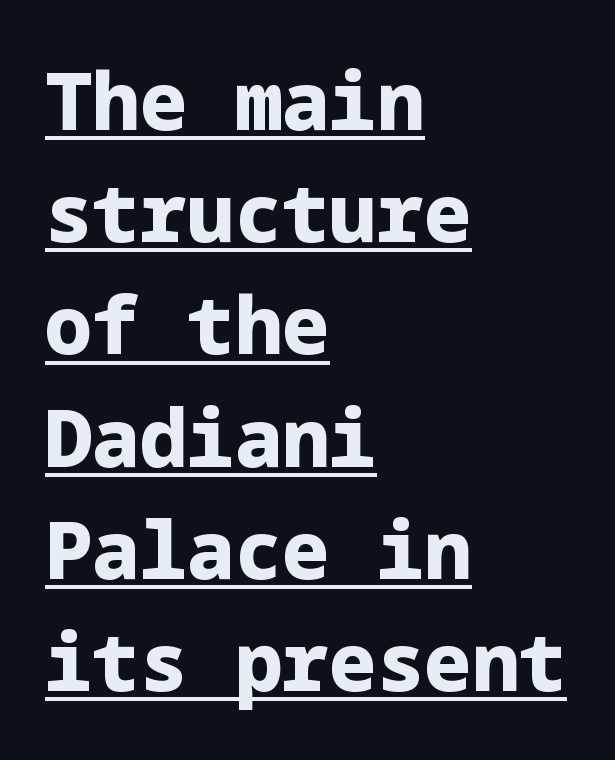
{"serif": "no", "italic": "no", "bold": "yes", "weight": "heavy", "width": "normal", "stroke_contrast": "low", "x_height": "medium", "underline": "yes", "align": "left", "line_spacing": "normal", "line_spacing_ratio": 1.42, "letter_spacing": "normal", "letter_spacing_em": 0.0, "glyph_px": 79}
